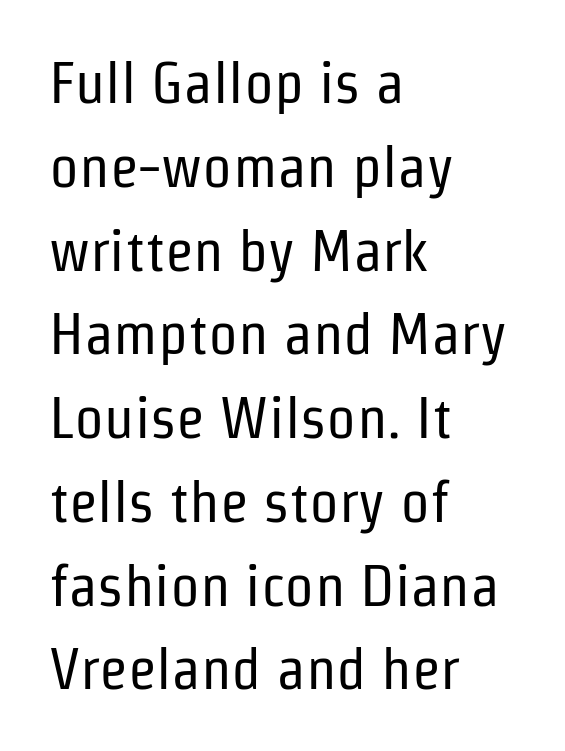
Q: Is the text bold? A: No.
Q: Is the text italic (slanted)? A: No, it is upright.
Q: Is the typeface a serif or a sans-serif typeface? A: Sans-serif.
Q: Is the text underlined? A: No.
Q: How is the paragraph aligned? A: Left-aligned.
Q: Is the spacing between letters normal or unusually wide? A: Normal.
Q: Is the spacing between lines tight, normal or loose? A: Normal.
Q: Width (condensed, normal, or wide)? A: Condensed.
Q: Stroke contrast? A: Low.
Q: x-height? A: Medium.
Q: Monospaced? A: No.
